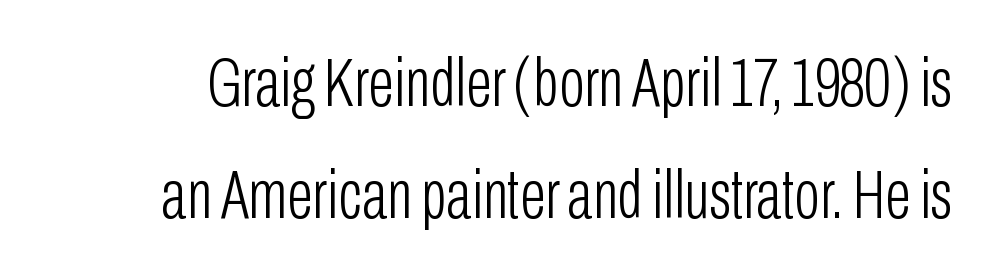
The image shows 68 px light, condensed sans-serif type, upright; set normal line spacing (1.65x), normal letter spacing, not underlined; low stroke contrast and a medium x-height.
